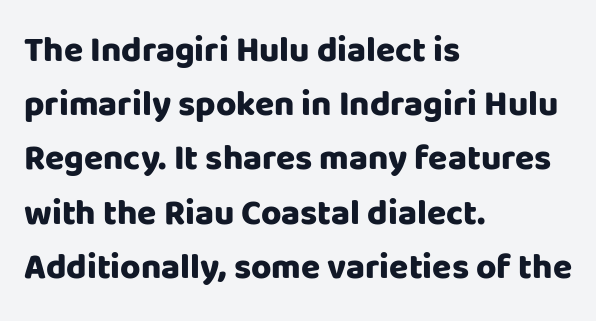
Q: Is the text bold? A: Yes.
Q: Is the text italic (slanted)? A: No, it is upright.
Q: Is the typeface a serif or a sans-serif typeface? A: Sans-serif.
Q: Is the text underlined? A: No.
Q: How is the paragraph aligned? A: Left-aligned.
Q: Is the spacing between letters normal or unusually wide? A: Normal.
Q: Is the spacing between lines tight, normal or loose? A: Normal.
Q: Width (condensed, normal, or wide)? A: Normal.
Q: Stroke contrast? A: Low.
Q: x-height? A: Large.
Q: Monospaced? A: No.
